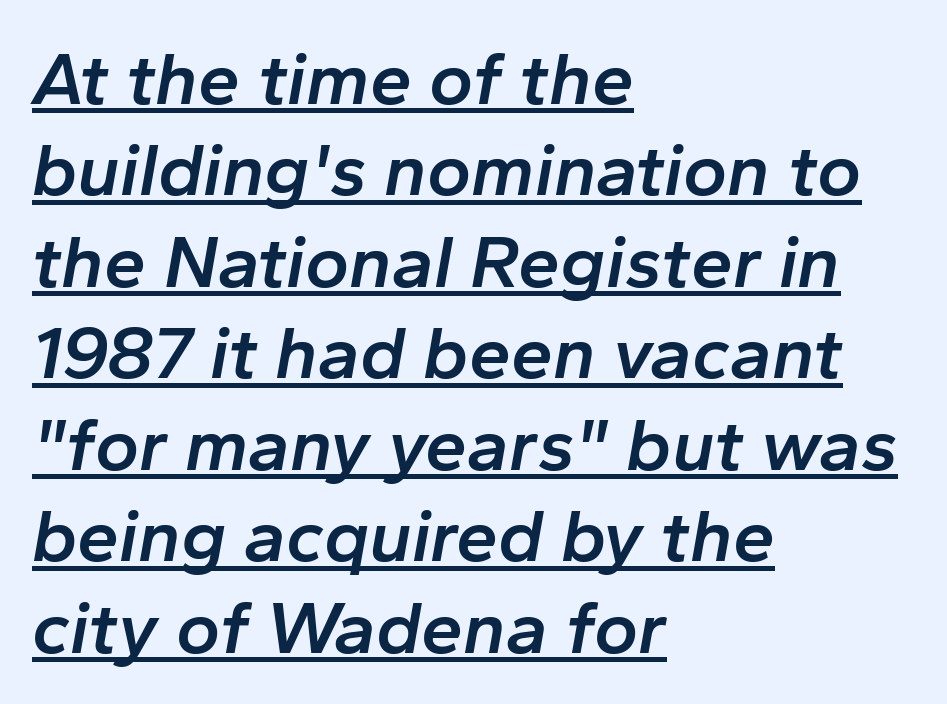
The image shows 75 px semibold type, italic (leaning right); set left-aligned, line spacing 1.22x, normal letter spacing, underlined; low stroke contrast and a medium x-height.
